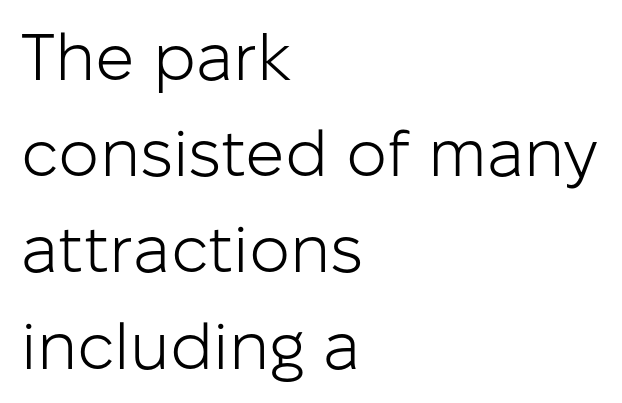
Q: Is the text bold? A: No.
Q: Is the text italic (slanted)? A: No, it is upright.
Q: Is the typeface a serif or a sans-serif typeface? A: Sans-serif.
Q: Is the text underlined? A: No.
Q: How is the paragraph aligned? A: Left-aligned.
Q: Is the spacing between letters normal or unusually wide? A: Normal.
Q: Is the spacing between lines tight, normal or loose? A: Normal.
Q: Width (condensed, normal, or wide)? A: Normal.
Q: Stroke contrast? A: Low.
Q: x-height? A: Medium.
Q: Monospaced? A: No.
